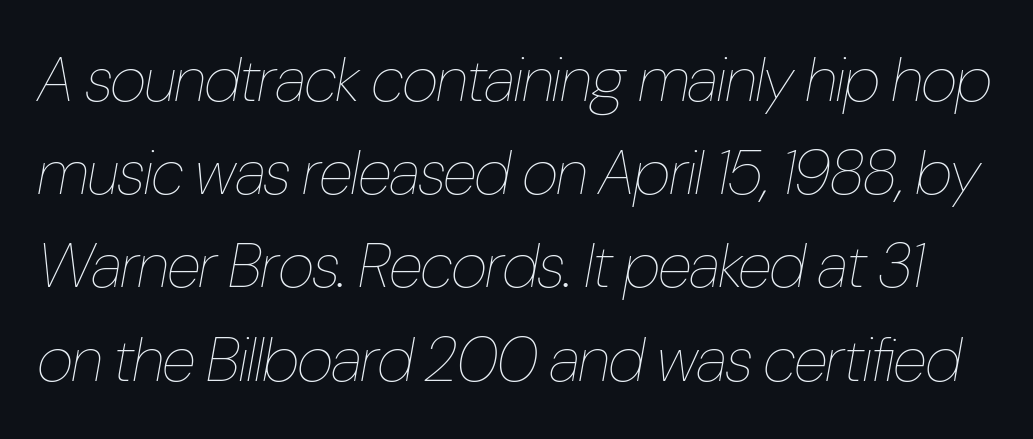
Looking at the ascenders, they clearly lean. The type is set solid horizontally, with unmodified tracking. These lines are rendered in a variable-pitch font. Letters have the restrained weight of plain body copy at most. The area under the type is left untouched. This sample keeps an unexceptional amount of space between lines.
